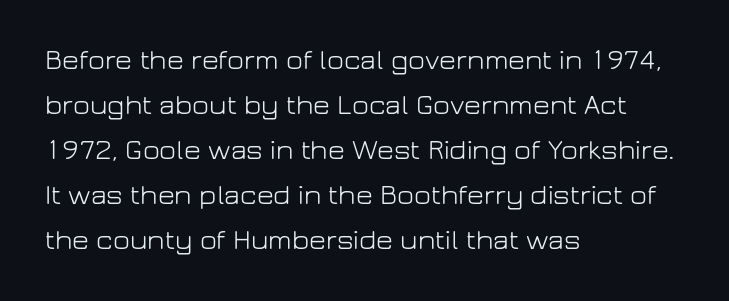
Q: Is the text bold? A: No.
Q: Is the text italic (slanted)? A: No, it is upright.
Q: Is the typeface a serif or a sans-serif typeface? A: Sans-serif.
Q: Is the text underlined? A: No.
Q: How is the paragraph aligned? A: Left-aligned.
Q: Is the spacing between letters normal or unusually wide? A: Normal.
Q: Is the spacing between lines tight, normal or loose? A: Normal.
Q: Width (condensed, normal, or wide)? A: Normal.
Q: Stroke contrast? A: Low.
Q: x-height? A: Medium.
Q: Monospaced? A: No.
